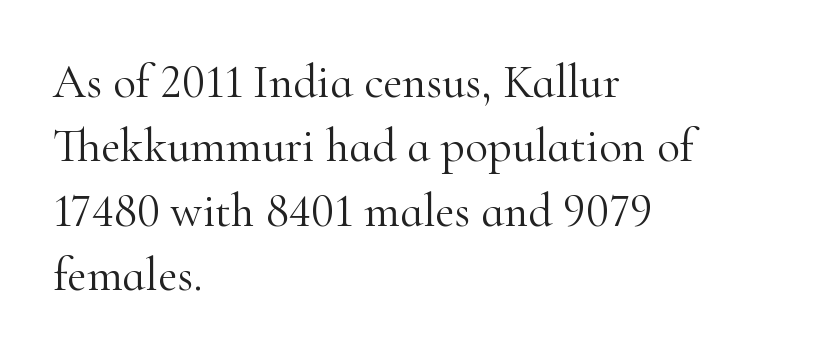
The image shows 47 px light serif type, upright; set left-aligned, normal line spacing (1.37x), normal letter spacing, not underlined; high stroke contrast and a small x-height.
